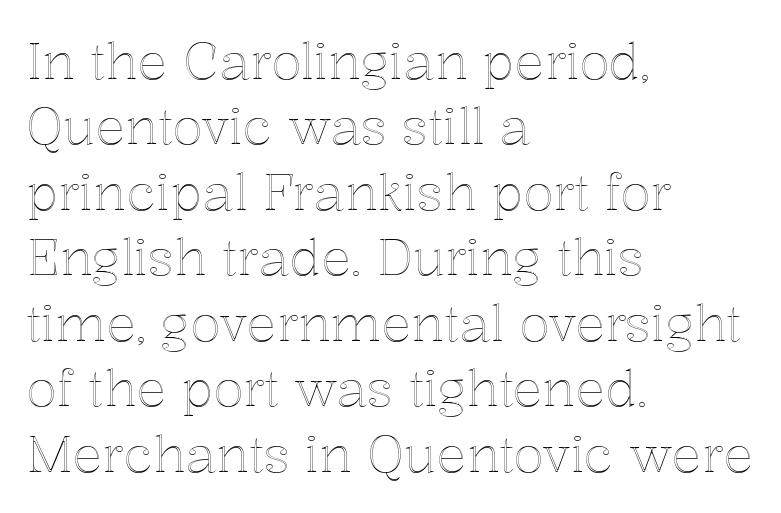
The image shows 50 px text type, upright; set left-aligned, normal line spacing (1.31x), normal letter spacing, not underlined; a medium x-height.
